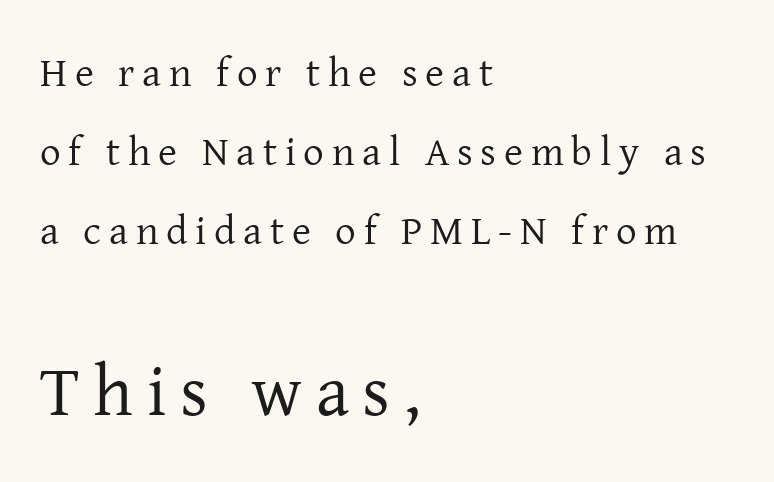
Q: Is the text bold? A: No.
Q: Is the text italic (slanted)? A: No, it is upright.
Q: Is the typeface a serif or a sans-serif typeface? A: Serif.
Q: Is the text underlined? A: No.
Q: How is the paragraph aligned? A: Left-aligned.
Q: Is the spacing between lines tight, normal or loose? A: Loose.
Q: Which block of text is set in a larger size, the first (top) or the second (bottom)? A: The second (bottom) one.
Q: Width (condensed, normal, or wide)? A: Normal.
Q: Stroke contrast? A: Low.
Q: x-height? A: Medium.
Q: Monospaced? A: No.
